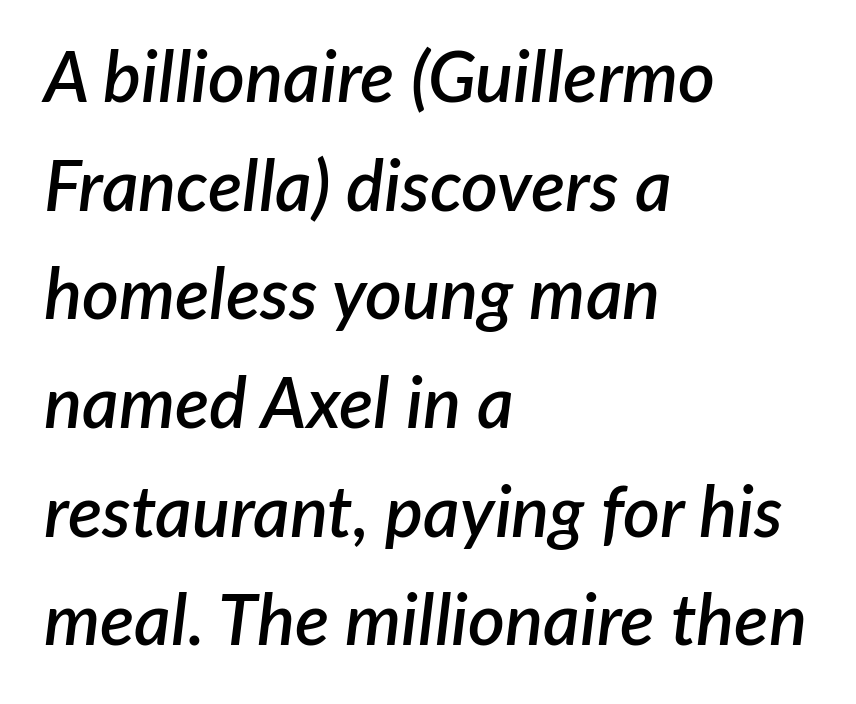
The image shows 71 px semibold type, italic (leaning right); set left-aligned, normal line spacing (1.53x), normal letter spacing, not underlined; low stroke contrast and a medium x-height.
